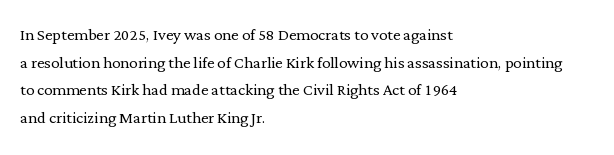
The image shows 21 px text type, upright; set left-aligned, normal line spacing (1.32x), normal letter spacing, not underlined.
